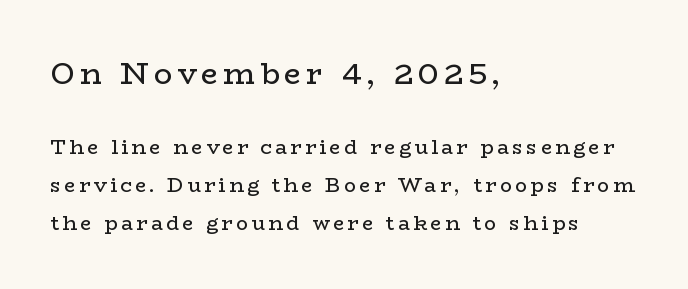
Q: Is the text bold? A: No.
Q: Is the text italic (slanted)? A: No, it is upright.
Q: Is the typeface a serif or a sans-serif typeface? A: Serif.
Q: Is the text underlined? A: No.
Q: How is the paragraph aligned? A: Left-aligned.
Q: Is the spacing between lines tight, normal or loose? A: Loose.
Q: Which block of text is set in a larger size, the first (top) or the second (bottom)? A: The first (top) one.
Q: Width (condensed, normal, or wide)? A: Wide.
Q: Stroke contrast? A: Low.
Q: x-height? A: Medium.
Q: Monospaced? A: No.
